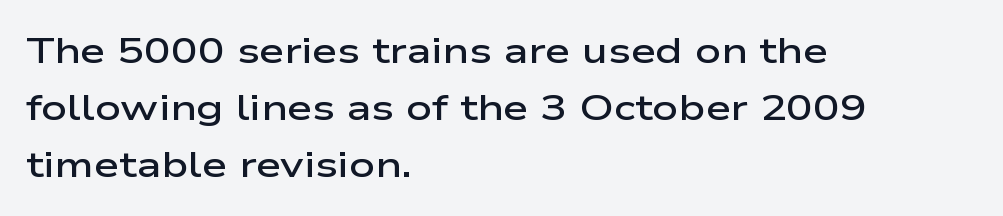
Q: Is the text bold? A: Semi-bold.
Q: Is the text italic (slanted)? A: No, it is upright.
Q: Is the typeface a serif or a sans-serif typeface? A: Sans-serif.
Q: Is the text underlined? A: No.
Q: How is the paragraph aligned? A: Left-aligned.
Q: Is the spacing between letters normal or unusually wide? A: Normal.
Q: Is the spacing between lines tight, normal or loose? A: Normal.
Q: Width (condensed, normal, or wide)? A: Wide.
Q: Stroke contrast? A: Low.
Q: x-height? A: Medium.
Q: Monospaced? A: No.
